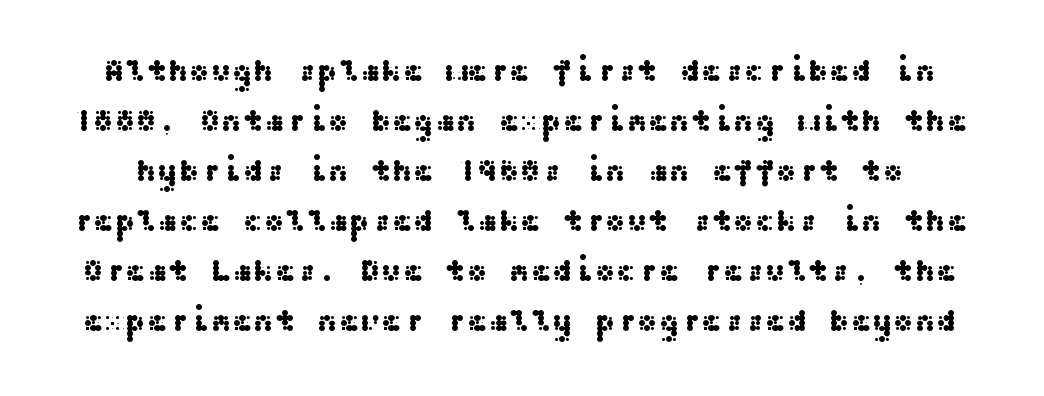
The image shows 32 px wide sans-serif type, upright; set normal line spacing (1.56x), normal letter spacing, not underlined; medium stroke contrast and a medium x-height.
